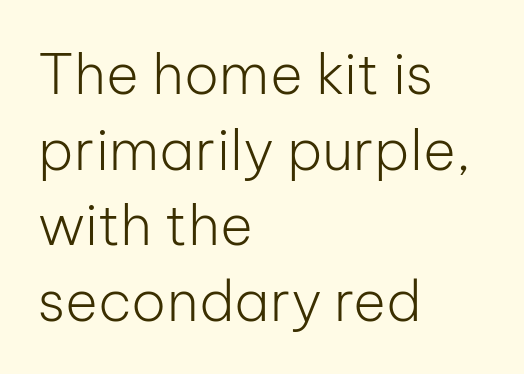
You could call the tracking neutral — neither tight nor loose. Is the stroke heavy? The answer is a plain regular-or-lighter. Words float on clear page, feet unadorned. The leading is moderate, giving the passage an even texture. This sample has the flowing, uneven cadence of proportional lettering.
